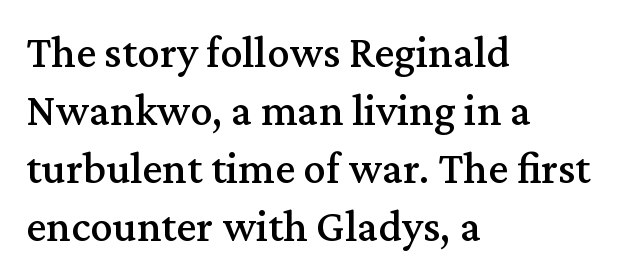
{"serif": "yes", "italic": "no", "width": "normal", "stroke_contrast": "medium", "x_height": "medium", "monospaced": "no", "underline": "no", "align": "left", "line_spacing": "normal", "line_spacing_ratio": 1.29, "letter_spacing": "normal", "letter_spacing_em": 0.0, "glyph_px": 45}
